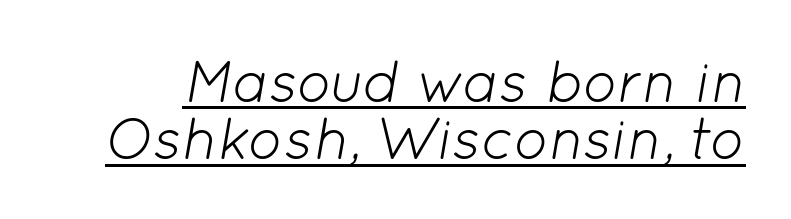
The image shows 58 px light type, italic (leaning right); set tight line spacing (0.99x), normal letter spacing, underlined; low stroke contrast and a medium x-height.
